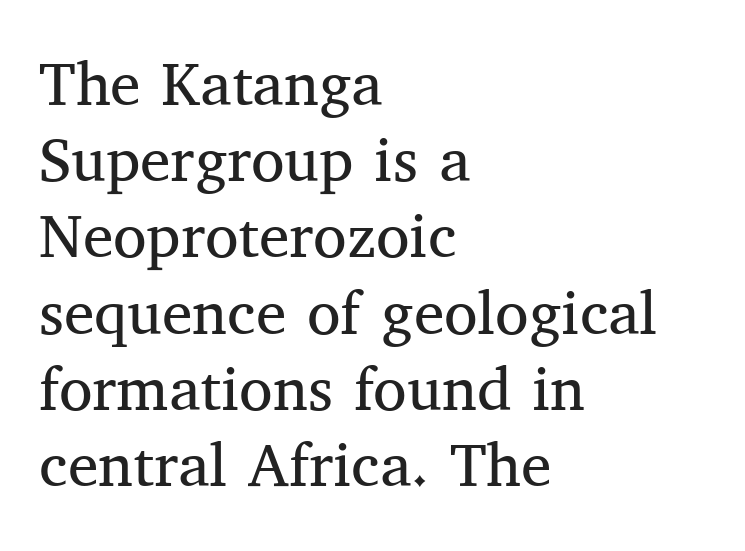
{"serif": "yes", "italic": "no", "bold": "no", "weight": "regular", "width": "normal", "stroke_contrast": "medium", "x_height": "medium", "monospaced": "no", "underline": "no", "align": "left", "line_spacing": "normal", "line_spacing_ratio": 1.25, "letter_spacing": "normal", "letter_spacing_em": 0.0, "glyph_px": 61}
